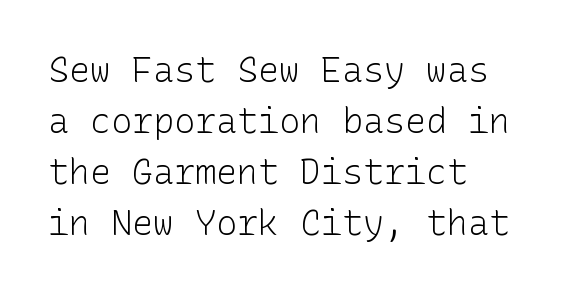
{"serif": "no", "italic": "no", "bold": "no", "weight": "light", "width": "normal", "stroke_contrast": "low", "x_height": "medium", "underline": "no", "align": "left", "line_spacing": "normal", "line_spacing_ratio": 1.46, "letter_spacing": "normal", "letter_spacing_em": 0.0, "glyph_px": 35}
